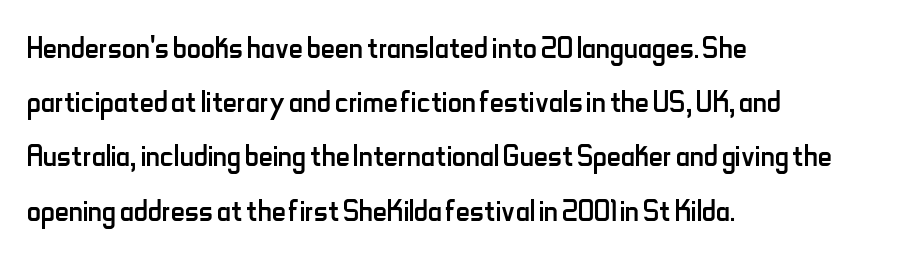
A clean baseline with only descenders dipping below it. Characters follow at the spacing the type designer built in. Proportional: the letters do not fall into vertical columns. Horizontal alignment here is leftward, the default for most running prose. A sans-serif font was chosen for this passage. The lines sit at an ordinary, default distance from one another.
